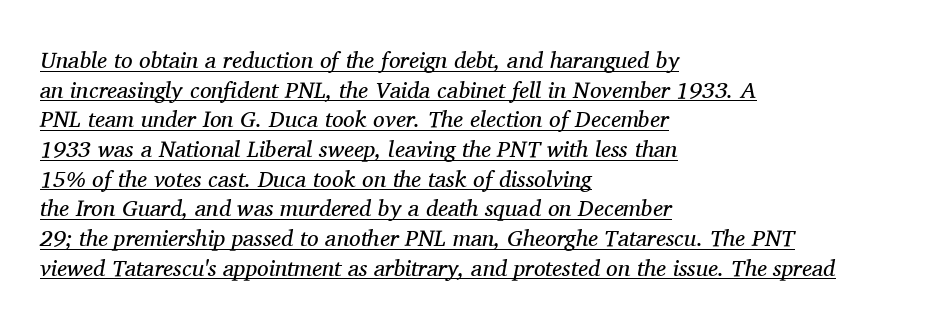
Q: Is the text bold? A: No.
Q: Is the text italic (slanted)? A: Yes, it leans right by about 11 degrees.
Q: Is the text underlined? A: Yes.
Q: How is the paragraph aligned? A: Left-aligned.
Q: Is the spacing between letters normal or unusually wide? A: Normal.
Q: Is the spacing between lines tight, normal or loose? A: Normal.
